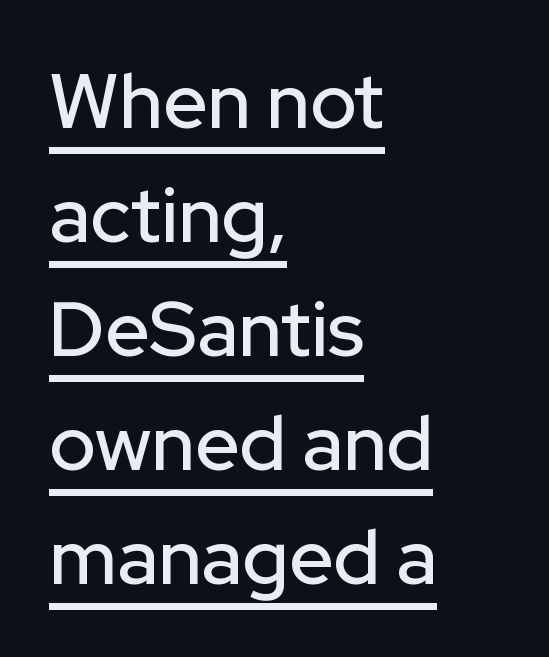
{"serif": "no", "italic": "no", "width": "normal", "stroke_contrast": "low", "x_height": "medium", "monospaced": "no", "underline": "yes", "align": "left", "line_spacing": "normal", "line_spacing_ratio": 1.48, "letter_spacing": "normal", "letter_spacing_em": 0.0, "glyph_px": 77}
